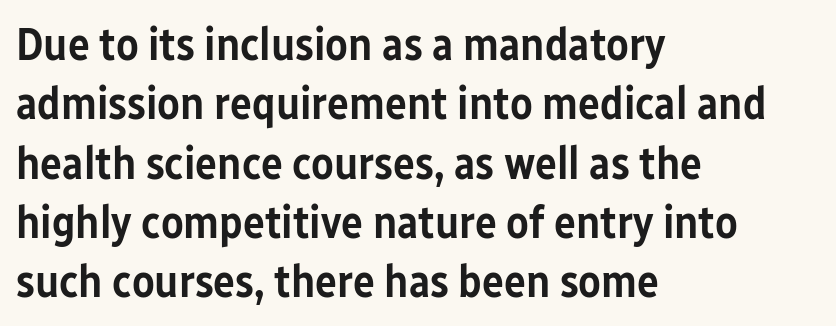
{"serif": "no", "italic": "no", "bold": "semi", "weight": "semibold", "width": "condensed", "stroke_contrast": "low", "x_height": "medium", "monospaced": "no", "underline": "no", "align": "left", "line_spacing": "normal", "line_spacing_ratio": 1.29, "letter_spacing": "normal", "letter_spacing_em": 0.0, "glyph_px": 46}
